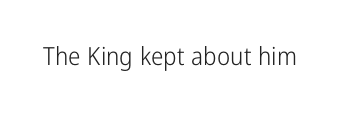
The rendering keeps characters at their native spacing. The font sits on the lighter half of the weight spectrum, regular included. Quick note: underline off. Is there any slant? The stems are plumb.
